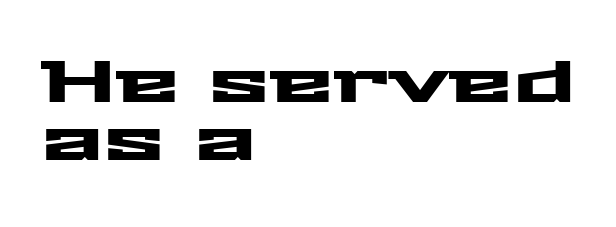
The image shows 58 px wide sans-serif type, upright; set left-aligned, tight line spacing (1.0x), normal letter spacing, not underlined; medium stroke contrast and a medium x-height.
